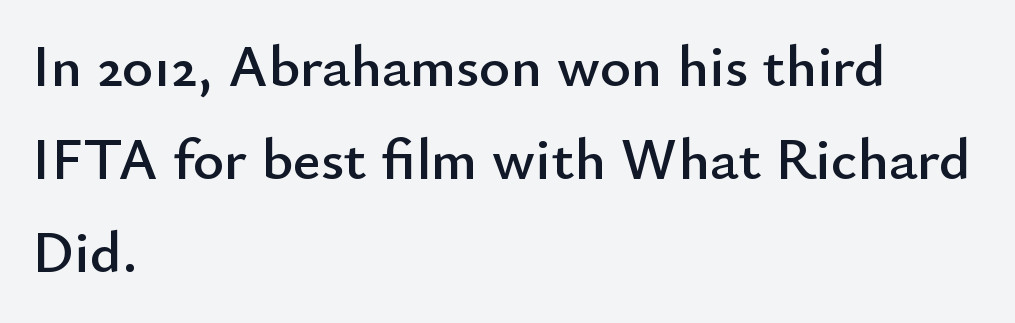
Q: Is the text italic (slanted)? A: No, it is upright.
Q: Is the typeface a serif or a sans-serif typeface? A: Sans-serif.
Q: Is the text underlined? A: No.
Q: How is the paragraph aligned? A: Left-aligned.
Q: Is the spacing between letters normal or unusually wide? A: Normal.
Q: Is the spacing between lines tight, normal or loose? A: Normal.
Q: Width (condensed, normal, or wide)? A: Normal.
Q: Stroke contrast? A: Low.
Q: x-height? A: Small.
Q: Monospaced? A: No.
